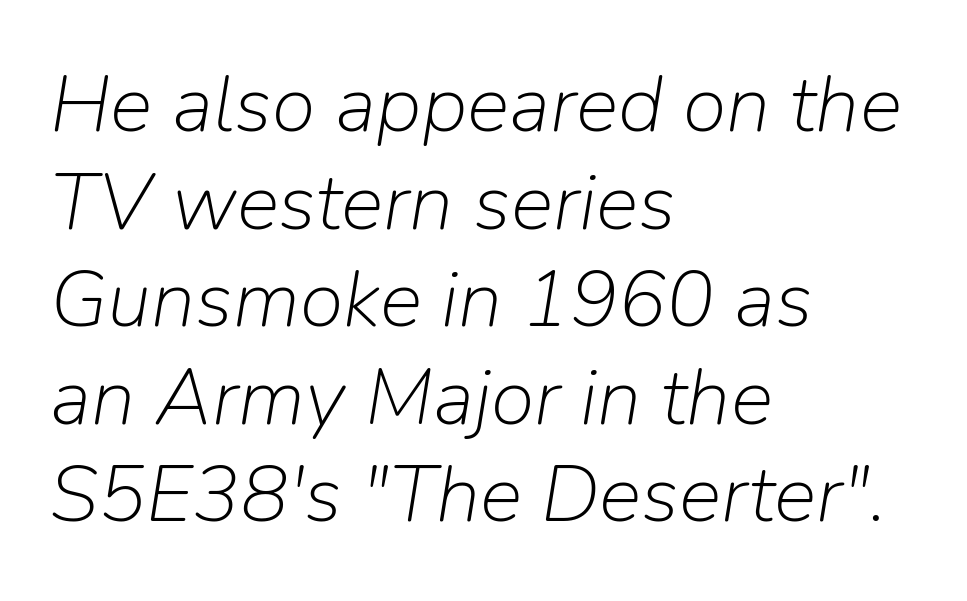
The image shows 80 px light type, italic (leaning right); set left-aligned, line spacing 1.22x, normal letter spacing, not underlined; low stroke contrast and a medium x-height.
